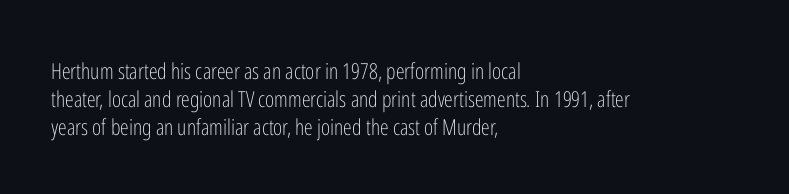
The image shows 22 px text type, upright; set left-aligned, normal line spacing (1.27x), normal letter spacing, not underlined.
